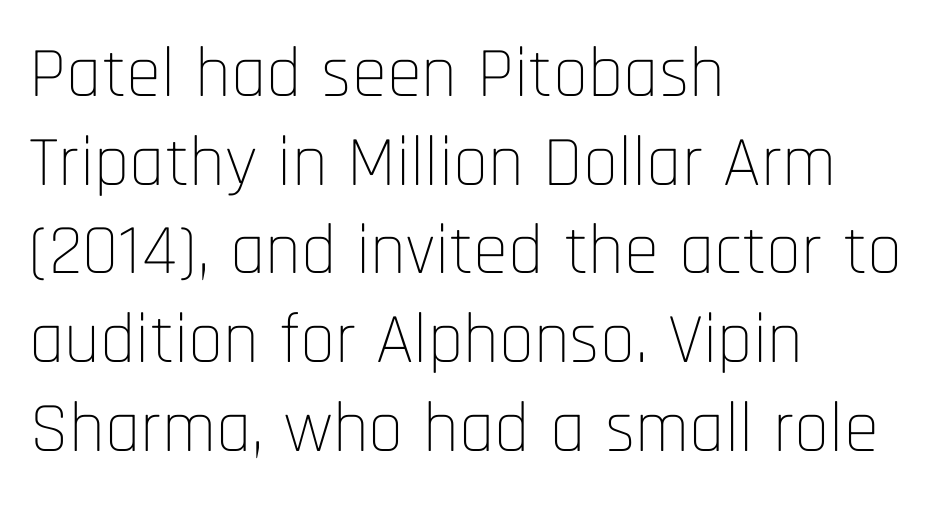
Q: Is the text bold? A: No.
Q: Is the text italic (slanted)? A: No, it is upright.
Q: Is the typeface a serif or a sans-serif typeface? A: Sans-serif.
Q: Is the text underlined? A: No.
Q: How is the paragraph aligned? A: Left-aligned.
Q: Is the spacing between letters normal or unusually wide? A: Normal.
Q: Is the spacing between lines tight, normal or loose? A: Normal.
Q: Width (condensed, normal, or wide)? A: Condensed.
Q: Stroke contrast? A: Low.
Q: x-height? A: Large.
Q: Monospaced? A: No.
